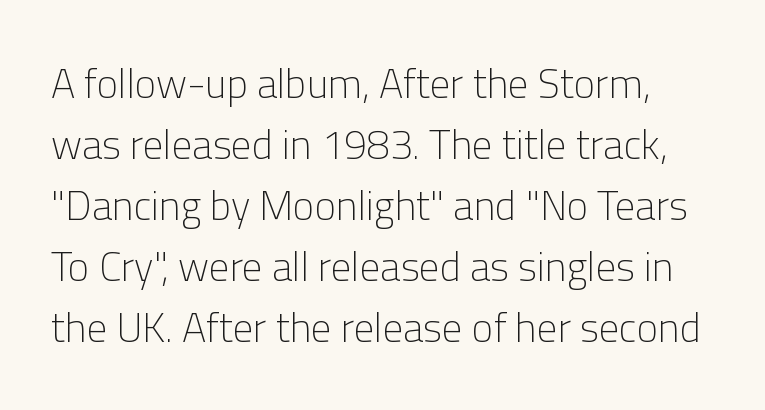
Q: Is the text bold? A: No.
Q: Is the text italic (slanted)? A: No, it is upright.
Q: Is the typeface a serif or a sans-serif typeface? A: Sans-serif.
Q: Is the text underlined? A: No.
Q: Is the spacing between letters normal or unusually wide? A: Normal.
Q: Is the spacing between lines tight, normal or loose? A: Normal.
Q: Width (condensed, normal, or wide)? A: Normal.
Q: Stroke contrast? A: Low.
Q: x-height? A: Medium.
Q: Monospaced? A: No.
